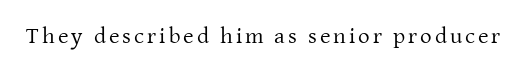
The image shows 23 px text type, upright; set not underlined.
